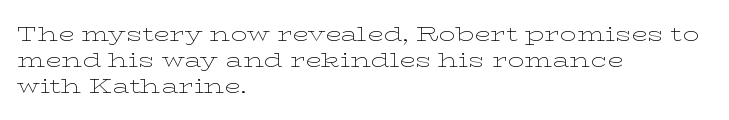
{"italic": "no", "bold": "no", "underline": "no", "align": "left", "line_spacing": "normal", "line_spacing_ratio": 1.25, "letter_spacing": "normal", "letter_spacing_em": 0.0, "glyph_px": 21}
